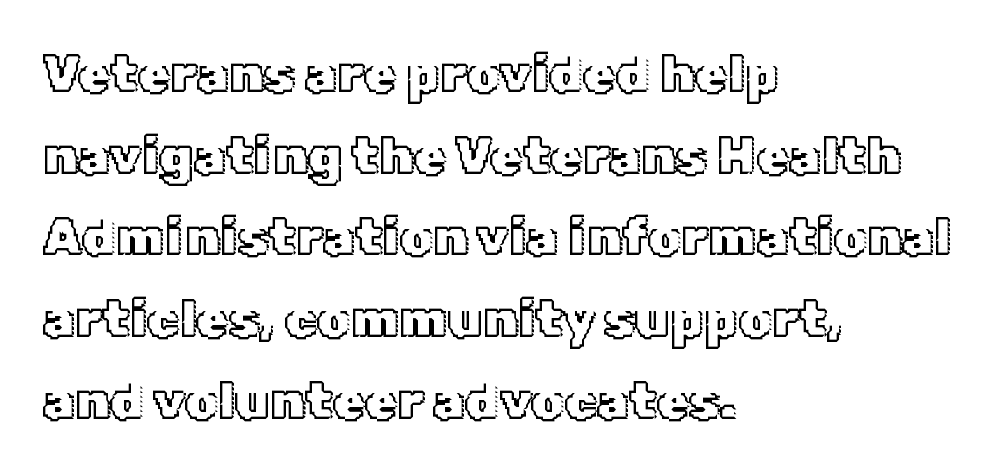
{"italic": "no", "width": "normal", "x_height": "medium", "monospaced": "no", "underline": "no", "align": "left", "line_spacing": "normal", "line_spacing_ratio": 1.57, "letter_spacing": "normal", "letter_spacing_em": 0.0, "glyph_px": 52}
